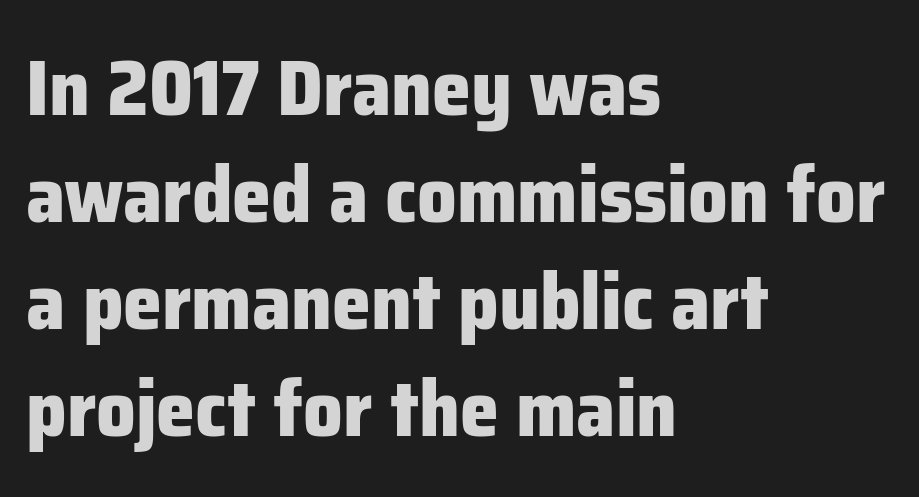
Italic? Not at all — the glyphs are vertical. The rendering uses natural spacing where letterforms have individual widths. Decoration check: the copy has no underline. Serifs: no, the terminals of the letterforms are clean. One glance says typical: line gaps are just what's usual. All the whitespace from short lines collects on the right.
